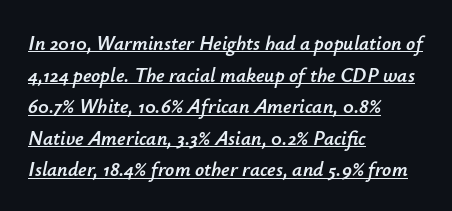
{"italic": "yes", "lean": "right", "slant_degrees": 12, "underline": "yes", "align": "left", "line_spacing": "normal", "line_spacing_ratio": 1.58, "letter_spacing": "normal", "letter_spacing_em": 0.0, "glyph_px": 20}
